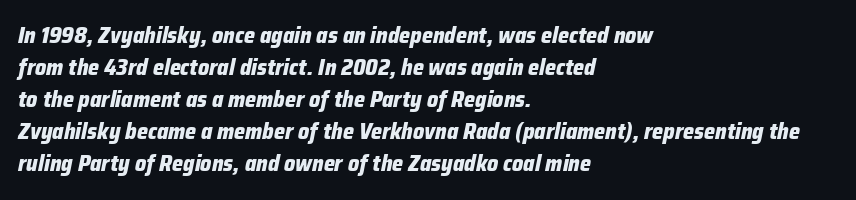
Q: Is the text bold? A: Yes.
Q: Is the text italic (slanted)? A: Yes, it leans right by about 12 degrees.
Q: Is the text underlined? A: No.
Q: How is the paragraph aligned? A: Left-aligned.
Q: Is the spacing between letters normal or unusually wide? A: Normal.
Q: Is the spacing between lines tight, normal or loose? A: Normal.
